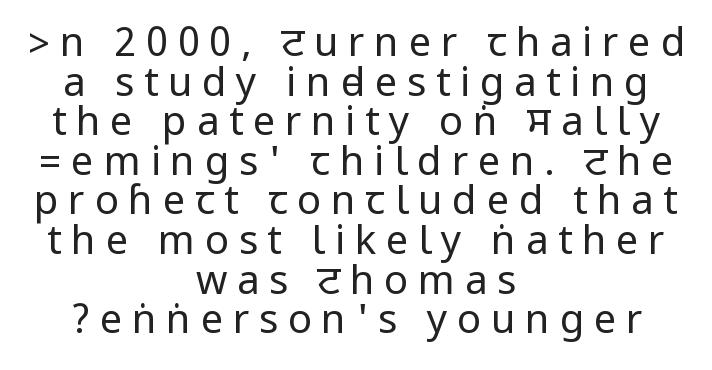
{"serif": "no", "italic": "no", "bold": "no", "weight": "regular", "width": "condensed", "stroke_contrast": "low", "underline": "no", "align": "center", "line_spacing": "tight", "line_spacing_ratio": 0.99, "letter_spacing": "wide", "letter_spacing_em": 0.24, "glyph_px": 40}
